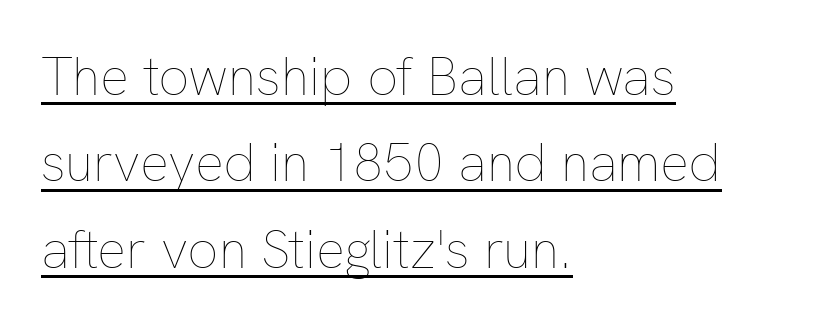
Weight: in the light-to-regular range. Observe the ordinary spacing: letters are neighbours, not strangers. Emphasis is given by a line drawn under the lettering. How would I describe the line gaps? Plain and ordinary. Here the designer chose a conventional face with non-uniform glyph widths. When letters stand straight like this, we call the style roman or upright.
